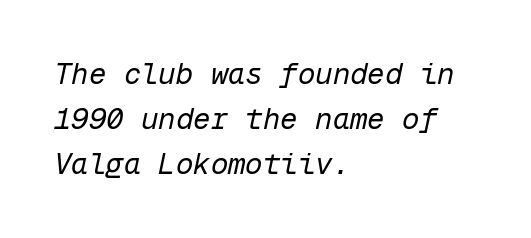
{"italic": "yes", "lean": "right", "slant_degrees": 12, "bold": "no", "weight": "regular", "width": "normal", "stroke_contrast": "low", "x_height": "medium", "monospaced": "yes", "underline": "no", "align": "left", "line_spacing": "normal", "line_spacing_ratio": 1.56, "letter_spacing": "normal", "letter_spacing_em": 0.0, "glyph_px": 29}
